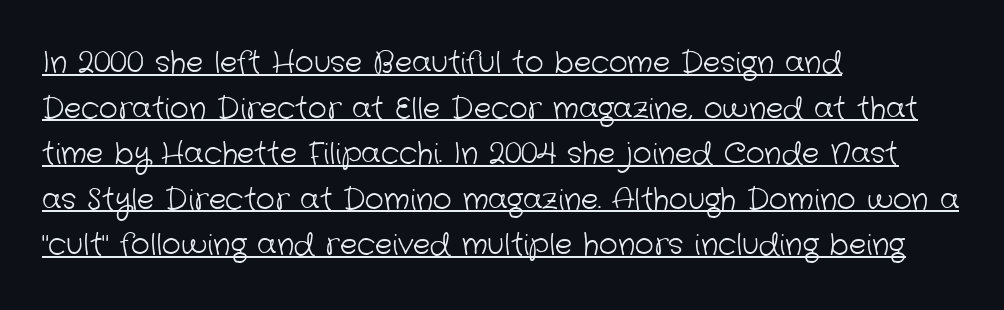
These lines keep a tight, regular rhythm from letter to letter. Notice how the passage keeps a crisp vertical edge on the left only. Looks like someone drew a line under every word here. A sans-serif font was chosen for this passage. The passage shown stacks its lines at a standard gap.
